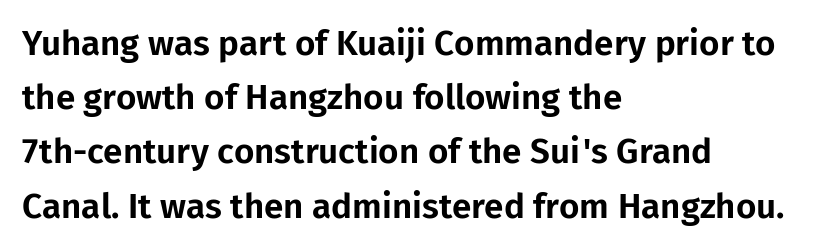
The image shows 35 px sans-serif type, upright; set left-aligned, normal line spacing (1.55x), normal letter spacing, not underlined; low stroke contrast and a medium x-height.
